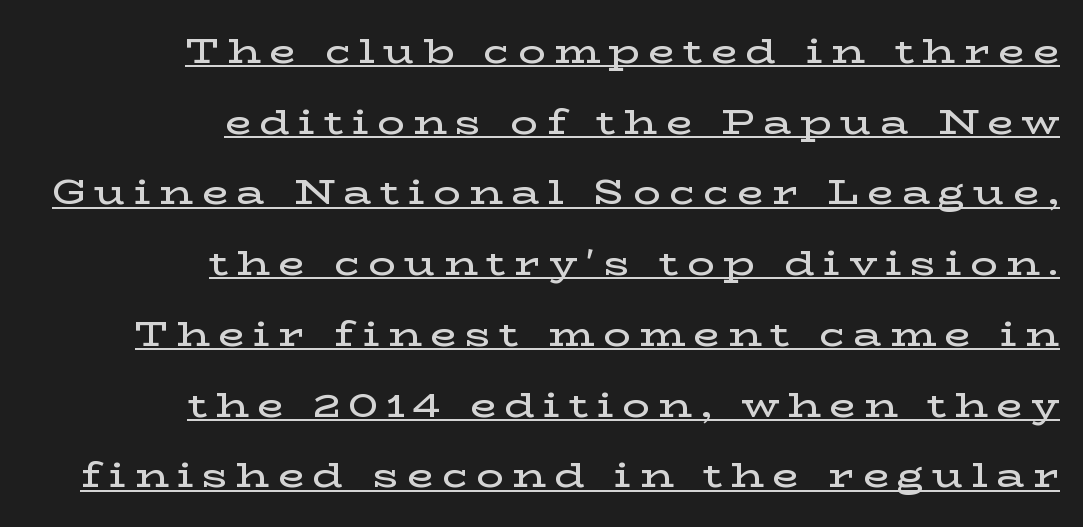
Does the copy run flush right? Yes — the right margin is perfectly even. Check the space under the baseline: a stroke is drawn there. These lines are composed in type with serifs. Is this a fixed-width face? No — the glyphs have proportional, varying widths.
